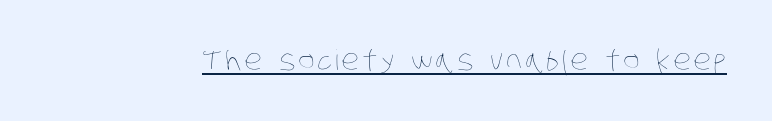
The image shows 28 px thin, condensed type; set underlined; low stroke contrast and a large x-height.
